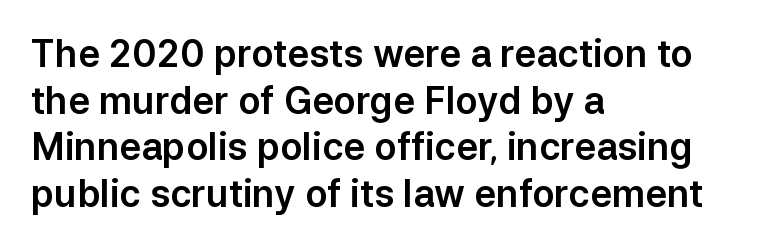
Beneath every word, the page is bare. Ordinary non-slanted type is in use. Do the characters align in a grid? No, the font is proportional. Is the letter spacing exaggerated? No — it looks like the ordinary default. The block of text has a typical density, with ordinary space between rows. Regarding serifs, this sample does without them.
